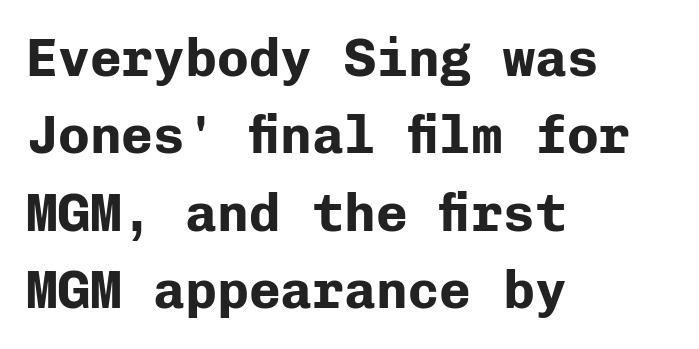
These lines are rendered in a fixed-pitch font. Caption: multi-line text, flush left, ragged right. Unlike italic type, these characters show no tilt at all. Every letter is thick-stroked: bold, no question.
